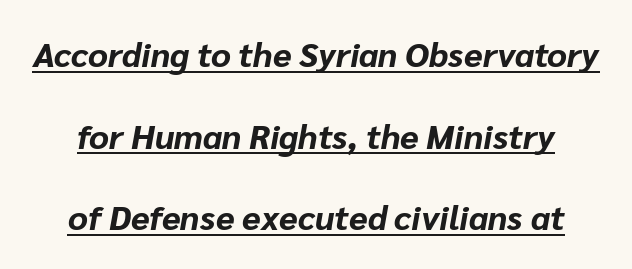
Q: Is the text bold? A: Yes.
Q: Is the text italic (slanted)? A: Yes, it leans right by about 10 degrees.
Q: Is the text underlined? A: Yes.
Q: Is the spacing between letters normal or unusually wide? A: Normal.
Q: Is the spacing between lines tight, normal or loose? A: Loose.
Q: Width (condensed, normal, or wide)? A: Normal.
Q: Stroke contrast? A: Low.
Q: x-height? A: Medium.
Q: Monospaced? A: No.
